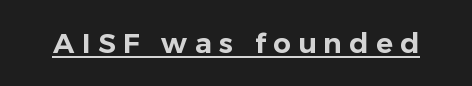
The image shows 28 px sans-serif type, upright; set unusually wide letter spacing (+0.26 em), underlined; low stroke contrast and a medium x-height.
